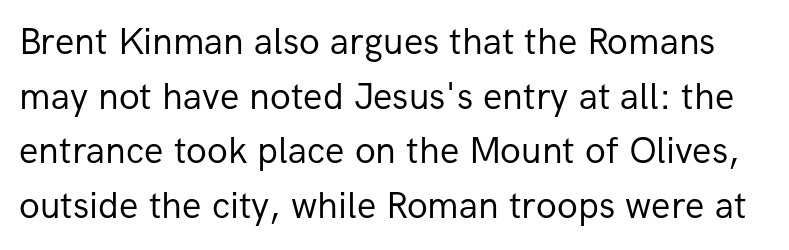
{"serif": "no", "italic": "no", "bold": "no", "weight": "regular", "width": "normal", "stroke_contrast": "low", "x_height": "medium", "monospaced": "no", "underline": "no", "line_spacing": "normal", "line_spacing_ratio": 1.44, "letter_spacing": "normal", "letter_spacing_em": 0.0, "glyph_px": 38}
